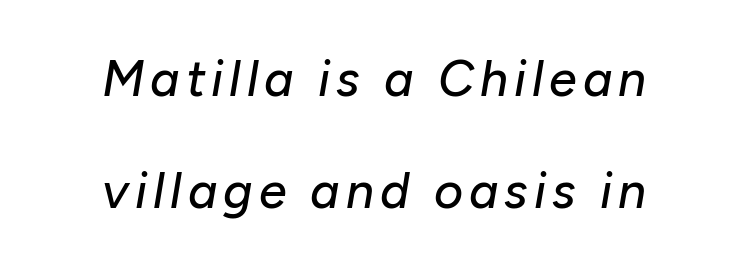
Q: Is the text italic (slanted)? A: Yes, it leans right by about 10 degrees.
Q: Is the text underlined? A: No.
Q: How is the paragraph aligned? A: Centered.
Q: Is the spacing between lines tight, normal or loose? A: Loose.
Q: Width (condensed, normal, or wide)? A: Normal.
Q: Stroke contrast? A: Low.
Q: x-height? A: Medium.
Q: Monospaced? A: No.
